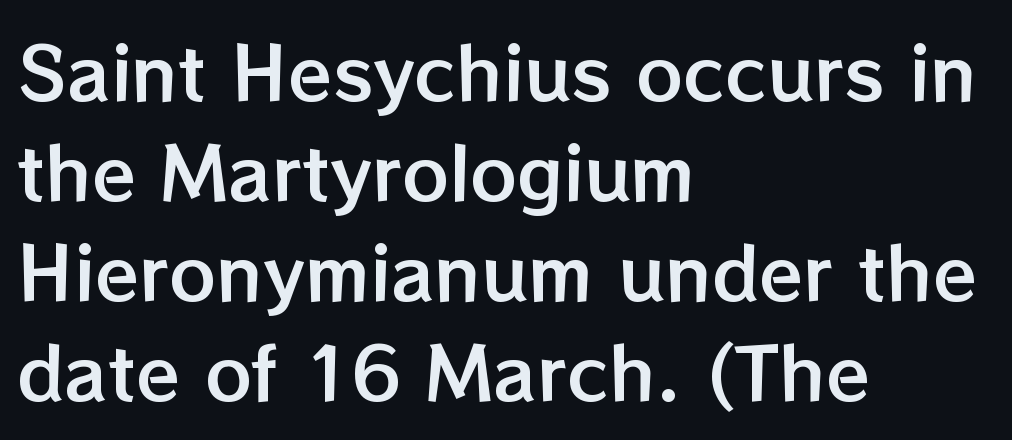
The image shows 72 px text type, upright; set left-aligned, normal line spacing (1.39x), normal letter spacing, not underlined; low stroke contrast and a medium x-height.
